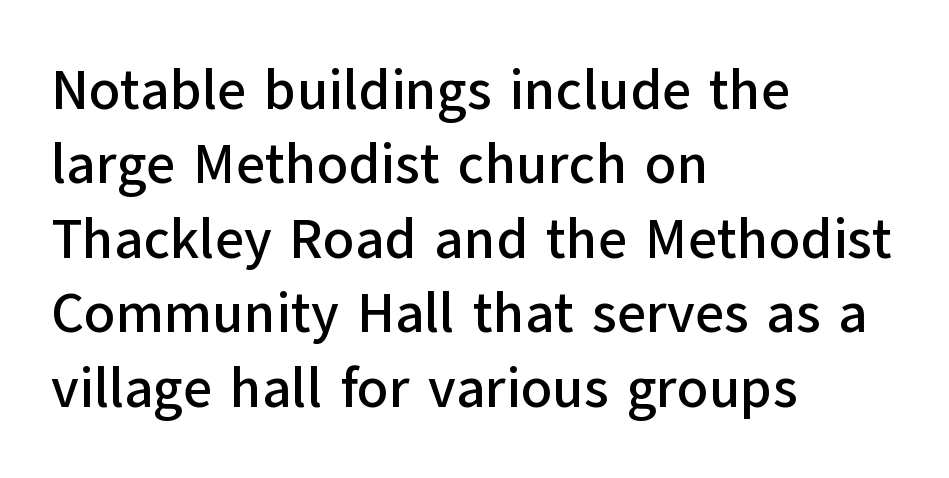
Q: Is the text italic (slanted)? A: No, it is upright.
Q: Is the typeface a serif or a sans-serif typeface? A: Sans-serif.
Q: Is the text underlined? A: No.
Q: How is the paragraph aligned? A: Left-aligned.
Q: Is the spacing between letters normal or unusually wide? A: Normal.
Q: Is the spacing between lines tight, normal or loose? A: Normal.
Q: Width (condensed, normal, or wide)? A: Normal.
Q: Stroke contrast? A: Low.
Q: x-height? A: Medium.
Q: Monospaced? A: No.
